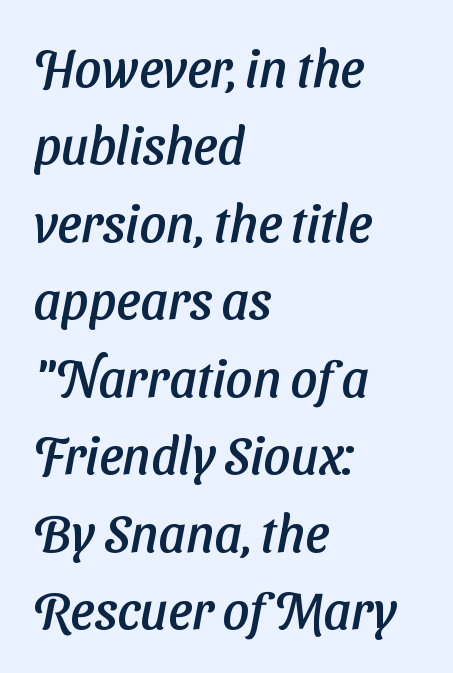
Q: Is the typeface a serif or a sans-serif typeface? A: Sans-serif.
Q: Is the text underlined? A: No.
Q: How is the paragraph aligned? A: Left-aligned.
Q: Is the spacing between letters normal or unusually wide? A: Normal.
Q: Is the spacing between lines tight, normal or loose? A: Normal.
Q: Width (condensed, normal, or wide)? A: Normal.
Q: Stroke contrast? A: Low.
Q: x-height? A: Medium.
Q: Monospaced? A: No.
